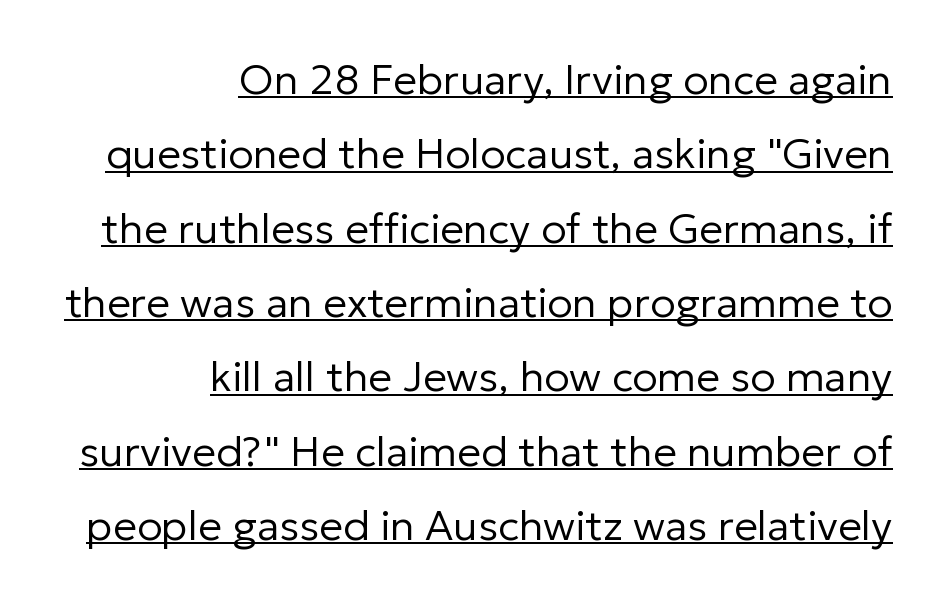
Q: Is the text bold? A: No.
Q: Is the text italic (slanted)? A: No, it is upright.
Q: Is the typeface a serif or a sans-serif typeface? A: Sans-serif.
Q: Is the text underlined? A: Yes.
Q: How is the paragraph aligned? A: Right-aligned.
Q: Is the spacing between letters normal or unusually wide? A: Normal.
Q: Width (condensed, normal, or wide)? A: Normal.
Q: Stroke contrast? A: Low.
Q: x-height? A: Medium.
Q: Monospaced? A: No.
